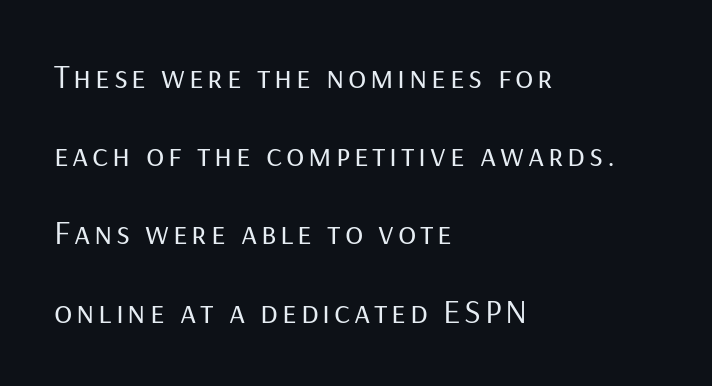
Q: Is the text bold? A: No.
Q: Is the text italic (slanted)? A: No, it is upright.
Q: Is the typeface a serif or a sans-serif typeface? A: Sans-serif.
Q: Is the text underlined? A: No.
Q: How is the paragraph aligned? A: Left-aligned.
Q: Is the spacing between lines tight, normal or loose? A: Loose.
Q: Width (condensed, normal, or wide)? A: Normal.
Q: Stroke contrast? A: Low.
Q: x-height? A: Medium.
Q: Monospaced? A: No.
